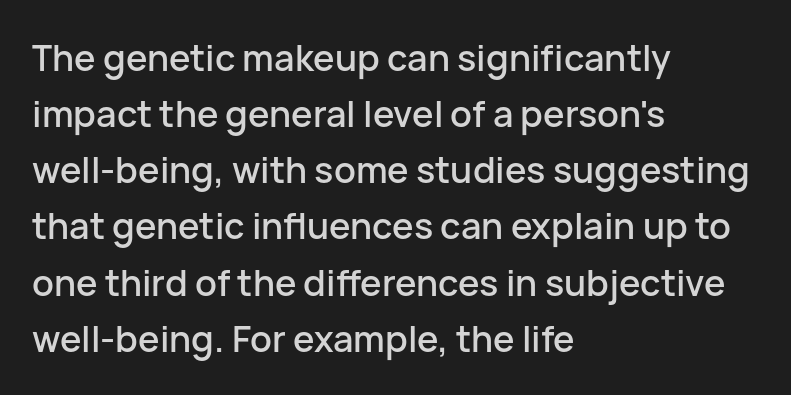
The image shows 36 px sans-serif type, upright; set left-aligned, normal line spacing (1.56x), normal letter spacing, not underlined; low stroke contrast and a medium x-height.
